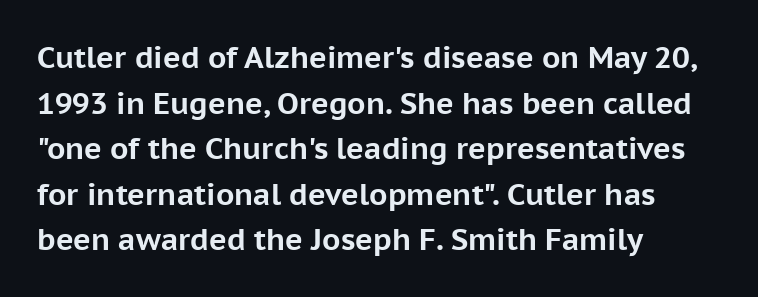
{"serif": "no", "italic": "no", "bold": "yes", "weight": "bold", "width": "normal", "stroke_contrast": "low", "x_height": "medium", "monospaced": "no", "underline": "no", "align": "left", "line_spacing": "normal", "line_spacing_ratio": 1.52, "letter_spacing": "normal", "letter_spacing_em": 0.0, "glyph_px": 30}
